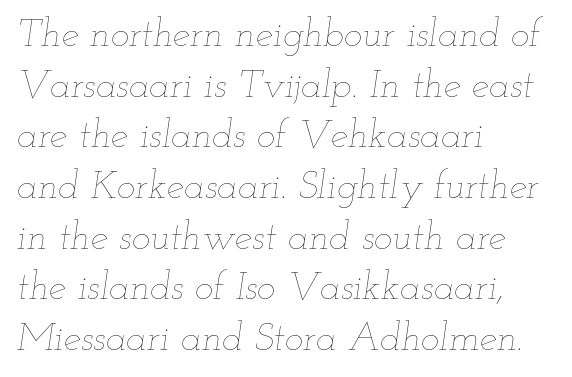
Q: Is the text bold? A: No.
Q: Is the text italic (slanted)? A: Yes, it leans right by about 12 degrees.
Q: Is the text underlined? A: No.
Q: How is the paragraph aligned? A: Left-aligned.
Q: Is the spacing between letters normal or unusually wide? A: Normal.
Q: Is the spacing between lines tight, normal or loose? A: Normal.
Q: Width (condensed, normal, or wide)? A: Wide.
Q: Stroke contrast? A: Low.
Q: x-height? A: Small.
Q: Monospaced? A: No.
